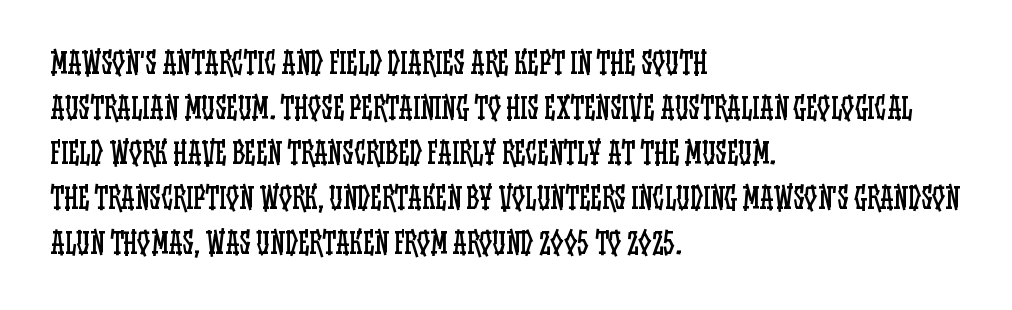
Notice how descenders clear the ascenders below comfortably — that's standard leading. The rendering uses natural spacing where letterforms have individual widths. Observe the ordinary spacing: letters are neighbours, not strangers. Every row of glyphs begins at an identical x-position on the left. Any mark beneath the type? The region is blank. This is not heavy type; no bold has been used.
